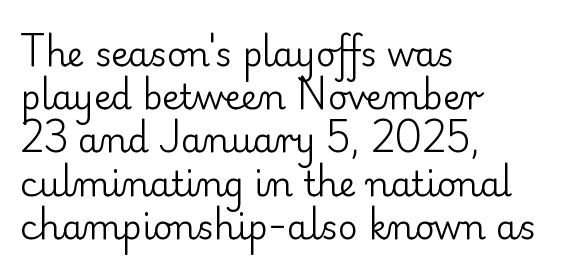
{"serif": "yes", "italic": "no", "bold": "no", "weight": "regular", "width": "normal", "stroke_contrast": "low", "x_height": "small", "monospaced": "no", "underline": "no", "align": "left", "line_spacing": "normal", "line_spacing_ratio": 1.27, "letter_spacing": "normal", "letter_spacing_em": 0.0, "glyph_px": 34}
